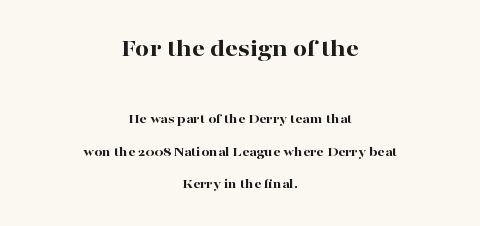
The space beneath each line is pristine and unruled. Typesetter's note — upper block bumped up in size, lower block left smaller. The passage shown is emphatically bold. How would I describe the line gaps? Wide and relaxed. Caption: standard tracking, unaltered. Compared with a flush-left layout, this one balances lines on the center instead.
